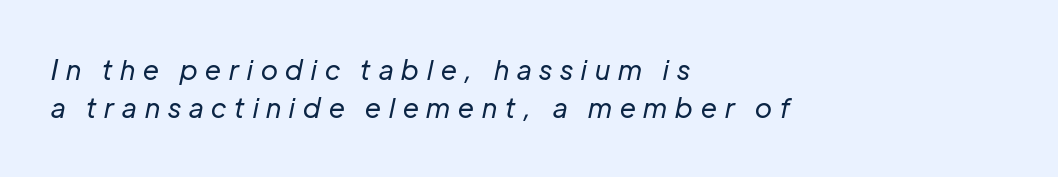
Q: Is the text bold? A: No.
Q: Is the text italic (slanted)? A: Yes, it leans right by about 12 degrees.
Q: Is the text underlined? A: No.
Q: How is the paragraph aligned? A: Left-aligned.
Q: Is the spacing between letters normal or unusually wide? A: Unusually wide.
Q: Is the spacing between lines tight, normal or loose? A: Normal.
